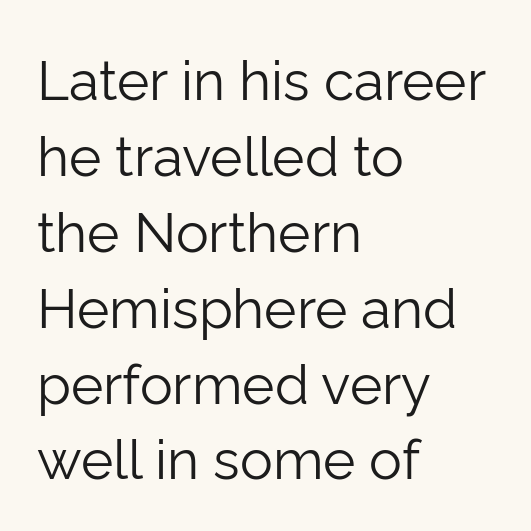
Vertical stems look standard width or narrower in stroke. Compared with typical body copy, the letter spacing here is the same. Has an underline been added? It has not. Casual observation: everything's shoved over to the left. Think of a printed novel: that variable character pitch is what you see here. In terms of leading, this rendering sits right in the middle.
